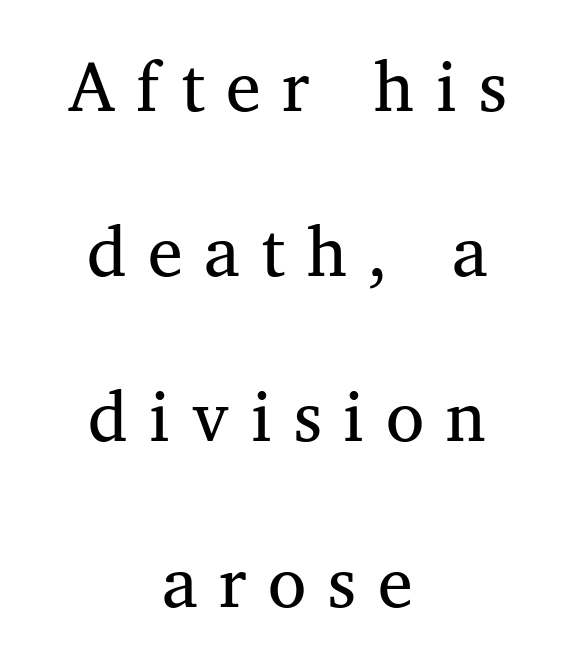
The image shows 70 px regular-weight serif type, upright; set centered, loose line spacing (2.36x), unusually wide letter spacing (+0.31 em), not underlined; medium stroke contrast and a medium x-height.
